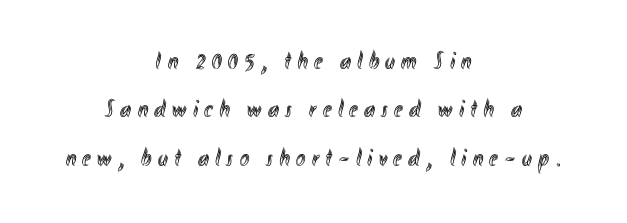
The image shows 25 px text type; set centered, loose line spacing (1.94x), unusually wide letter spacing (+0.25 em), not underlined.
